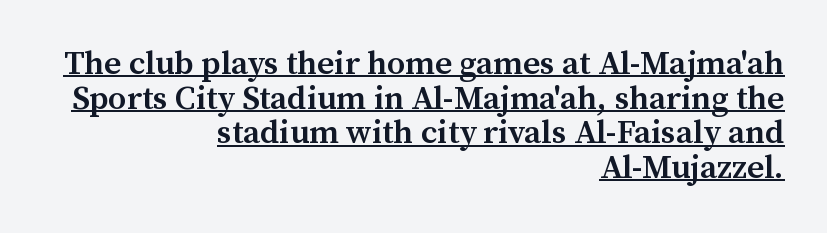
No extra tracking has been applied to these lines. Whoever set this chose condensed vertical rhythm over breathing room. This sample has the flowing, uneven cadence of proportional lettering. What decoration does the sample have? An underline.
